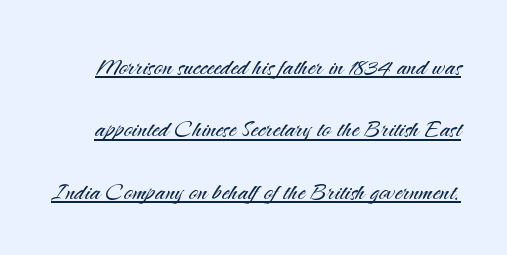
Is this a fixed-width face? No — the glyphs have proportional, varying widths. This sample trades compactness for vertical openness between lines. Stems and bowls with no extra thickness — not bold. Does a line run under the words? Yes, clearly. Look at the tracking — it's just the regular setting, nothing added.
